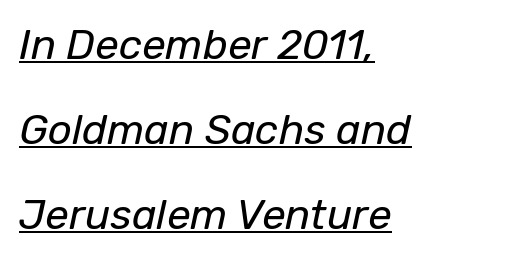
The image shows 42 px regular-weight type, italic (leaning right); set left-aligned, loose line spacing (2.02x), normal letter spacing, underlined; low stroke contrast and a medium x-height.
